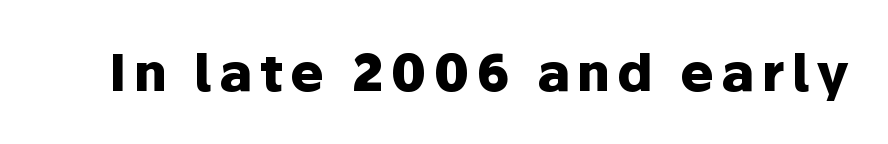
{"serif": "no", "italic": "no", "bold": "yes", "weight": "heavy", "width": "normal", "stroke_contrast": "low", "x_height": "medium", "monospaced": "no", "underline": "no", "glyph_px": 51}
